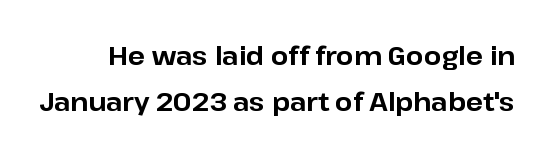
{"italic": "no", "bold": "yes", "underline": "no", "line_spacing_ratio": 1.83, "letter_spacing": "normal", "letter_spacing_em": 0.0, "glyph_px": 25}
